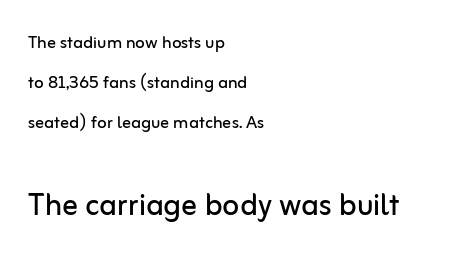
Q: Is the text bold? A: No.
Q: Is the text italic (slanted)? A: No, it is upright.
Q: Is the typeface a serif or a sans-serif typeface? A: Sans-serif.
Q: Is the text underlined? A: No.
Q: How is the paragraph aligned? A: Left-aligned.
Q: Is the spacing between letters normal or unusually wide? A: Normal.
Q: Which block of text is set in a larger size, the first (top) or the second (bottom)? A: The second (bottom) one.
Q: Width (condensed, normal, or wide)? A: Normal.
Q: Stroke contrast? A: Low.
Q: x-height? A: Medium.
Q: Monospaced? A: No.
